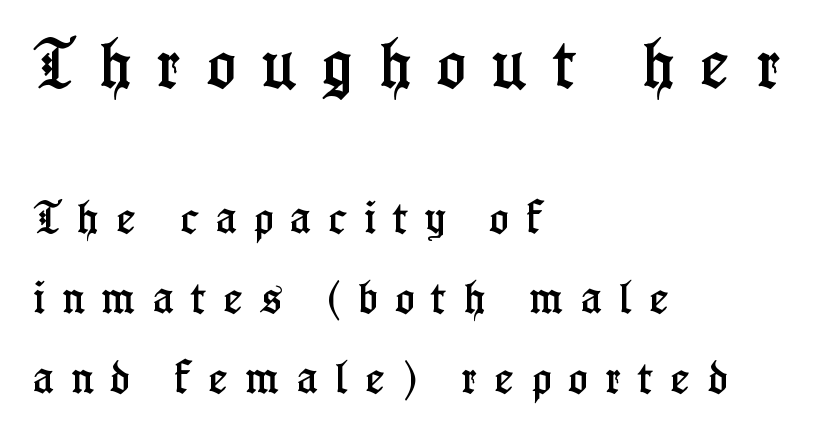
Q: Is the text italic (slanted)? A: No, it is upright.
Q: Is the typeface a serif or a sans-serif typeface? A: Serif.
Q: Is the text underlined? A: No.
Q: How is the paragraph aligned? A: Left-aligned.
Q: Is the spacing between letters normal or unusually wide? A: Unusually wide.
Q: Is the spacing between lines tight, normal or loose? A: Loose.
Q: Which block of text is set in a larger size, the first (top) or the second (bottom)? A: The first (top) one.
Q: Width (condensed, normal, or wide)? A: Condensed.
Q: Stroke contrast? A: Low.
Q: x-height? A: Medium.
Q: Monospaced? A: No.
